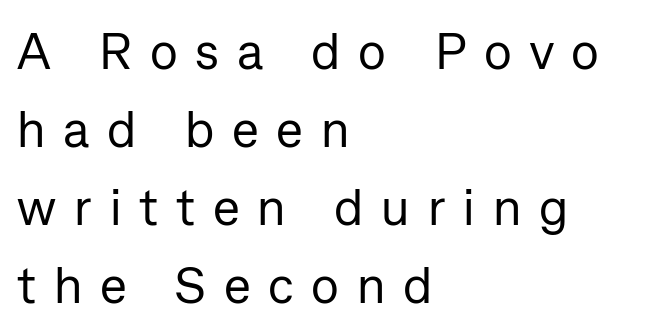
No letter is thick-stroked: the sample isn't bold. Posture: upright roman. Loose tracking; the words dissolve into strings of separated letters. Check under the words: just untouched page. The face used here is a sans, in the tradition of grotesques and geometrics.
